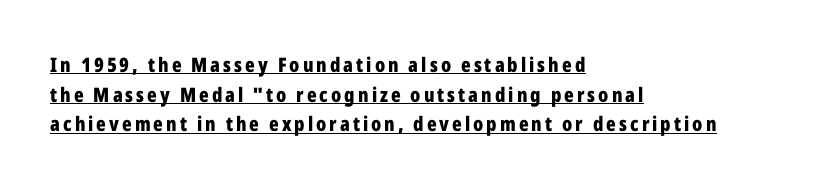
Stroke thickness is high; the sample reads as a true bold. A baseline rule has been typeset under these characters. A normal amount of white space separates one row of letters from the next. The font's upright variant was chosen for this text. The lines in this sample share a left origin and differ only in where they stop.
